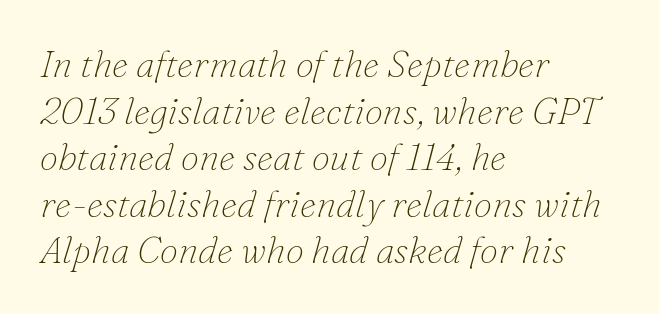
Q: Is the text bold? A: No.
Q: Is the text italic (slanted)? A: Yes, it leans right by about 16 degrees.
Q: Is the typeface a serif or a sans-serif typeface? A: Serif.
Q: Is the text underlined? A: No.
Q: How is the paragraph aligned? A: Left-aligned.
Q: Is the spacing between letters normal or unusually wide? A: Normal.
Q: Is the spacing between lines tight, normal or loose? A: Normal.
Q: Width (condensed, normal, or wide)? A: Normal.
Q: Stroke contrast? A: Low.
Q: x-height? A: Small.
Q: Monospaced? A: No.
